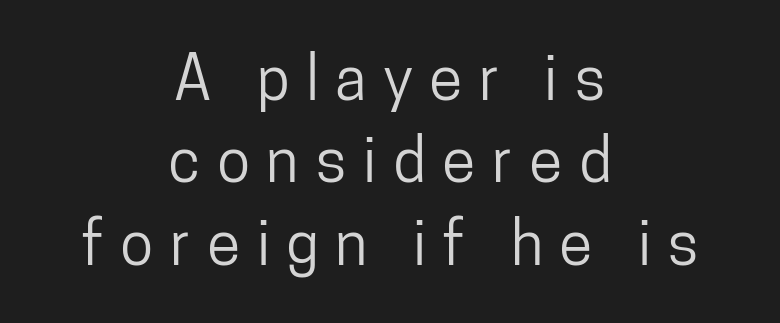
Q: Is the text italic (slanted)? A: No, it is upright.
Q: Is the typeface a serif or a sans-serif typeface? A: Sans-serif.
Q: Is the text underlined? A: No.
Q: How is the paragraph aligned? A: Centered.
Q: Is the spacing between letters normal or unusually wide? A: Unusually wide.
Q: Is the spacing between lines tight, normal or loose? A: Normal.
Q: Width (condensed, normal, or wide)? A: Condensed.
Q: Stroke contrast? A: Low.
Q: x-height? A: Medium.
Q: Monospaced? A: No.
